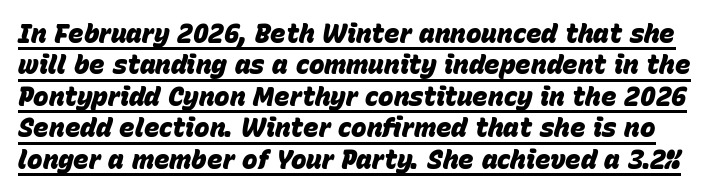
Caption: bold face, heavy strokes. The face used here is rendered with its standard letterfit. Every word sits above its own underline. The passage shown leans; its letterforms are oblique.
